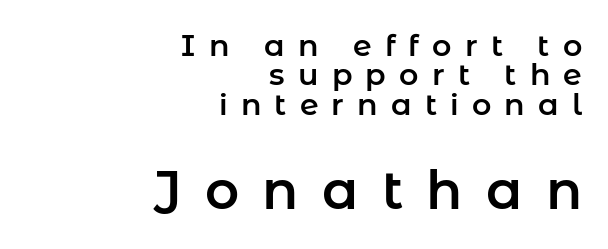
Unmarked baselines from the first word to the last. The horizontal fit of the characters is loose and conspicuously gappy. Block two is the big one; block one sits smaller above it. Check where the strokes stop: nothing finishes them off — pure sans. Unlike italic type, these characters show no tilt at all. Do the characters align in a grid? No, the font is proportional.
